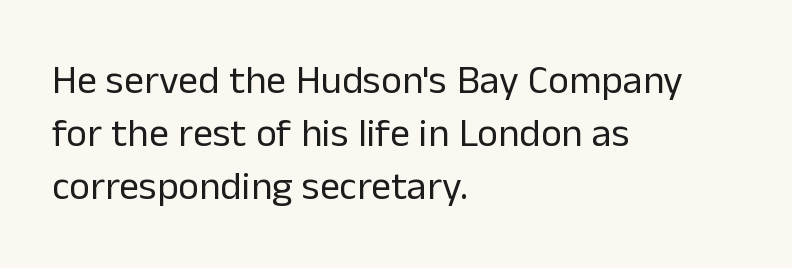
The image shows 40 px regular-weight sans-serif type, upright; set left-aligned, normal line spacing (1.32x), normal letter spacing, not underlined; low stroke contrast and a medium x-height.
